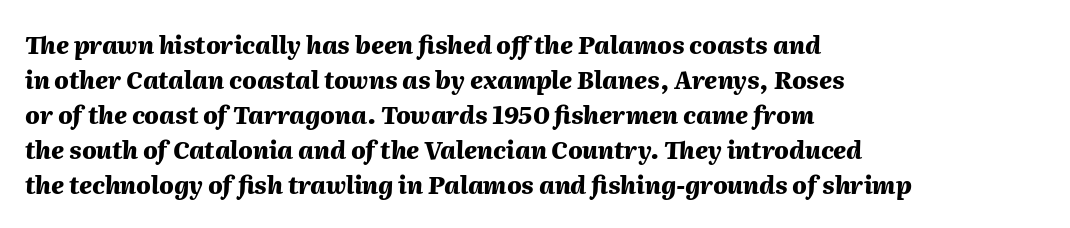
Q: Is the text bold? A: Yes.
Q: Is the text italic (slanted)? A: Yes, it leans right by about 2 degrees.
Q: Is the text underlined? A: No.
Q: How is the paragraph aligned? A: Left-aligned.
Q: Is the spacing between letters normal or unusually wide? A: Normal.
Q: Is the spacing between lines tight, normal or loose? A: Normal.
